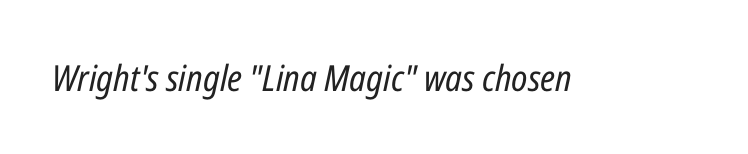
Q: Is the text bold? A: No.
Q: Is the text italic (slanted)? A: Yes, it leans right by about 12 degrees.
Q: Is the text underlined? A: No.
Q: Is the spacing between letters normal or unusually wide? A: Normal.
Q: Width (condensed, normal, or wide)? A: Condensed.
Q: Stroke contrast? A: Low.
Q: x-height? A: Medium.
Q: Monospaced? A: No.
